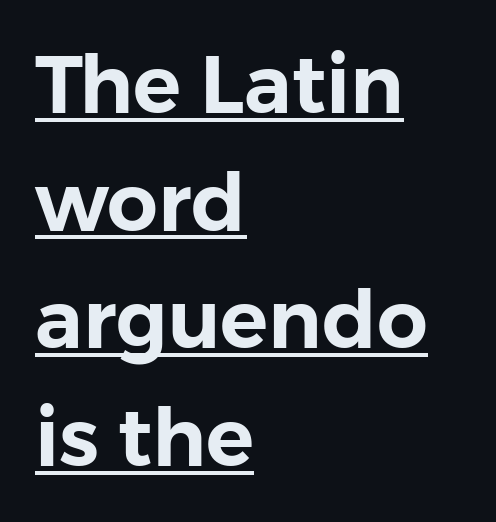
Q: Is the text italic (slanted)? A: No, it is upright.
Q: Is the typeface a serif or a sans-serif typeface? A: Sans-serif.
Q: Is the text underlined? A: Yes.
Q: How is the paragraph aligned? A: Left-aligned.
Q: Is the spacing between letters normal or unusually wide? A: Normal.
Q: Is the spacing between lines tight, normal or loose? A: Normal.
Q: Width (condensed, normal, or wide)? A: Normal.
Q: Stroke contrast? A: Low.
Q: x-height? A: Medium.
Q: Monospaced? A: No.
